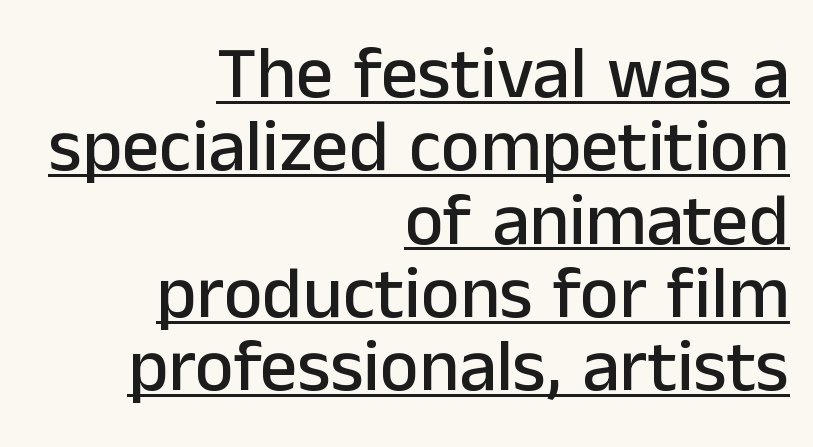
The image shows 74 px sans-serif type, upright; set right-aligned, tight line spacing (0.99x), normal letter spacing, underlined; low stroke contrast and a medium x-height.
